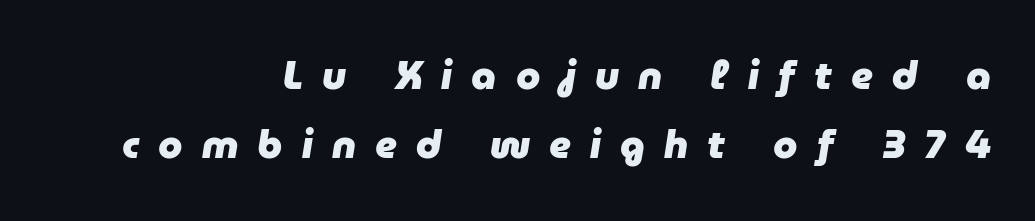
{"italic": "yes", "lean": "right", "slant_degrees": 9, "bold": "yes", "weight": "heavy", "width": "normal", "stroke_contrast": "low", "x_height": "medium", "monospaced": "no", "underline": "no", "align": "right", "line_spacing_ratio": 1.78, "letter_spacing": "wide", "letter_spacing_em": 0.49, "glyph_px": 39}
